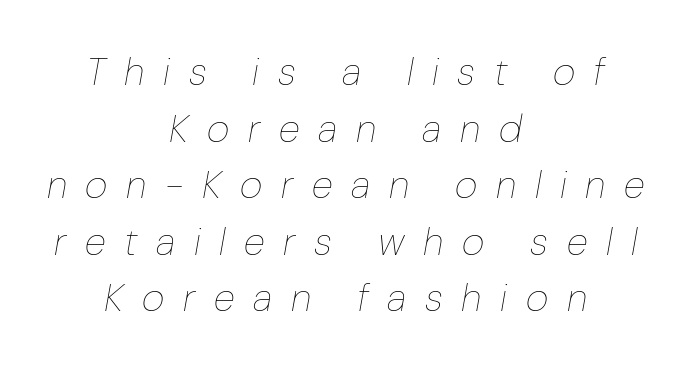
Centered paragraph, ragged on both sides. The face used here is proportionally spaced, like ordinary book or web type. These glyphs show unthickened strokes, regular width or finer. The line-height multiplier appears to be the usual default.
